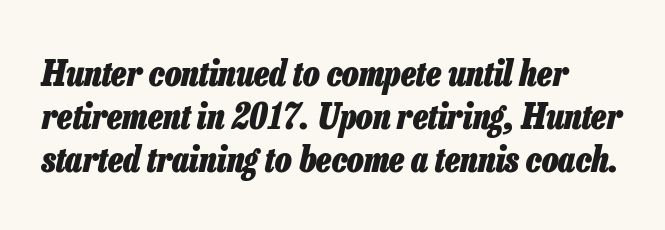
The gap between lines stays unmarked. Posture: slanted. Characters follow at the spacing the type designer built in. The characters look thick and weighty, a clear bold.
